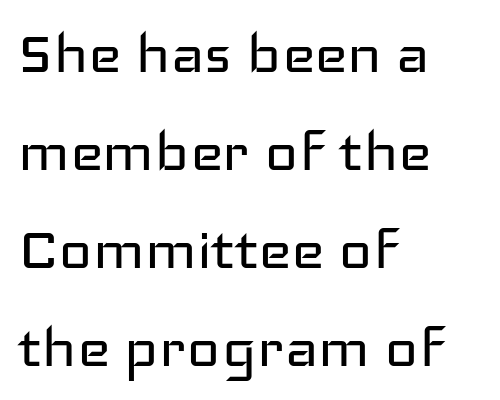
Q: Is the text bold? A: No.
Q: Is the text italic (slanted)? A: No, it is upright.
Q: Is the typeface a serif or a sans-serif typeface? A: Sans-serif.
Q: Is the text underlined? A: No.
Q: How is the paragraph aligned? A: Left-aligned.
Q: Is the spacing between letters normal or unusually wide? A: Normal.
Q: Is the spacing between lines tight, normal or loose? A: Normal.
Q: Width (condensed, normal, or wide)? A: Wide.
Q: Stroke contrast? A: Low.
Q: x-height? A: Medium.
Q: Monospaced? A: No.
